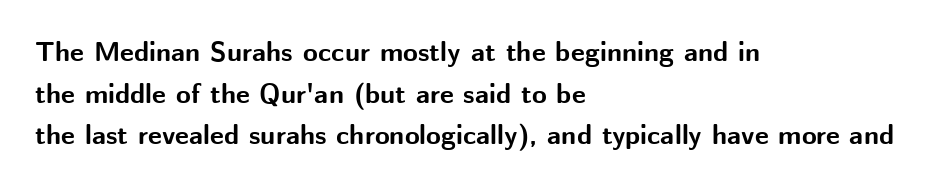
Q: Is the text bold? A: Yes.
Q: Is the text italic (slanted)? A: No, it is upright.
Q: Is the text underlined? A: No.
Q: How is the paragraph aligned? A: Left-aligned.
Q: Is the spacing between letters normal or unusually wide? A: Normal.
Q: Is the spacing between lines tight, normal or loose? A: Normal.
